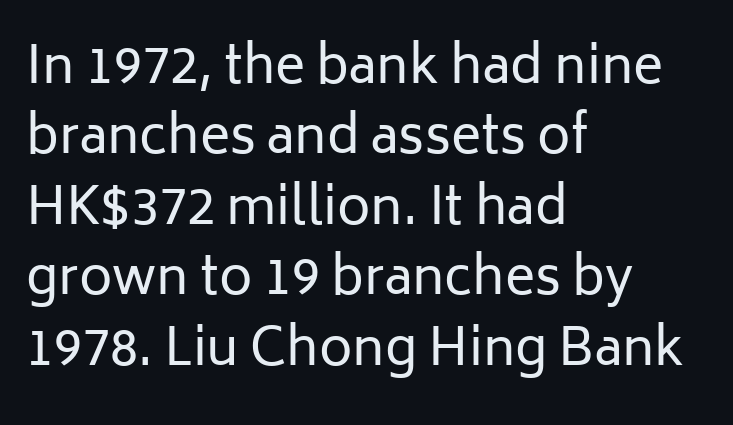
{"serif": "no", "italic": "no", "bold": "no", "weight": "regular", "width": "normal", "stroke_contrast": "low", "x_height": "medium", "monospaced": "no", "underline": "no", "align": "left", "line_spacing": "normal", "line_spacing_ratio": 1.38, "letter_spacing": "normal", "letter_spacing_em": 0.0, "glyph_px": 51}
